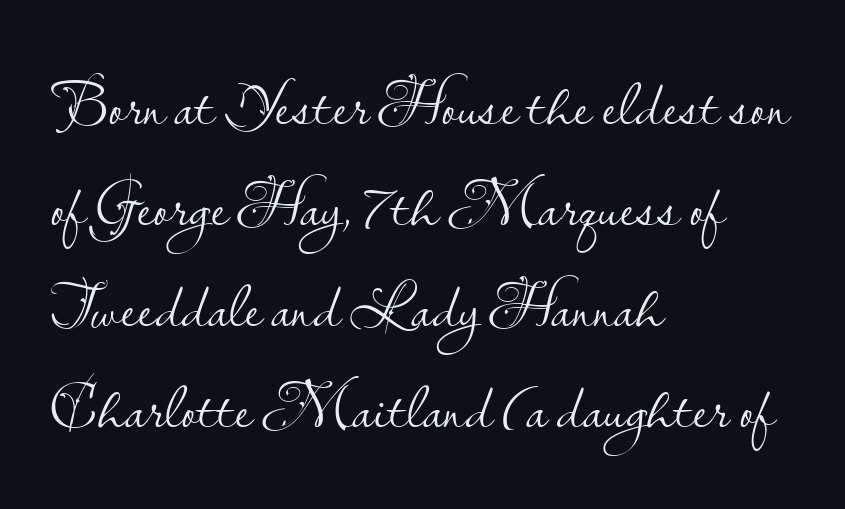
The image shows 66 px light sans-serif type; set left-aligned, normal line spacing (1.53x), normal letter spacing, not underlined; low stroke contrast and a small x-height.
